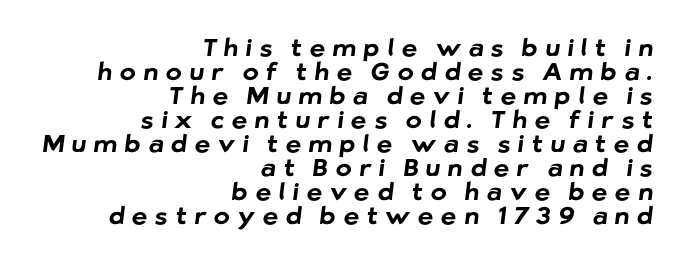
Q: Is the text bold? A: Yes.
Q: Is the text underlined? A: No.
Q: How is the paragraph aligned? A: Right-aligned.
Q: Is the spacing between letters normal or unusually wide? A: Unusually wide.
Q: Is the spacing between lines tight, normal or loose? A: Tight.
